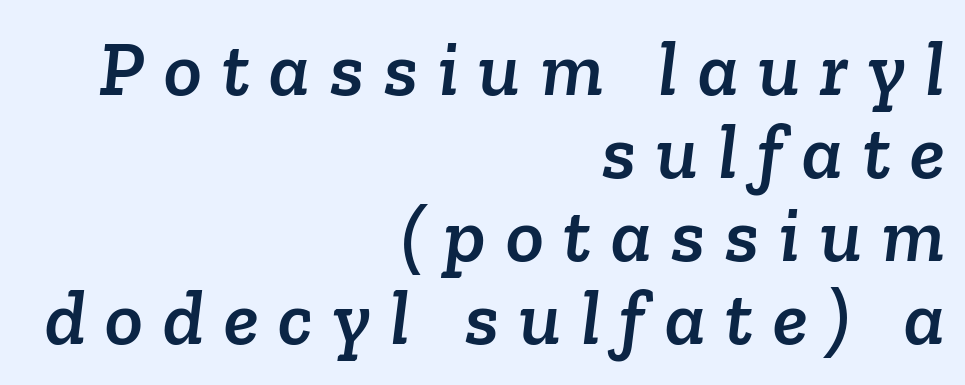
The image shows 79 px serif type; set right-aligned, tight line spacing (1.05x), unusually wide letter spacing (+0.25 em), not underlined; low stroke contrast and a medium x-height.
